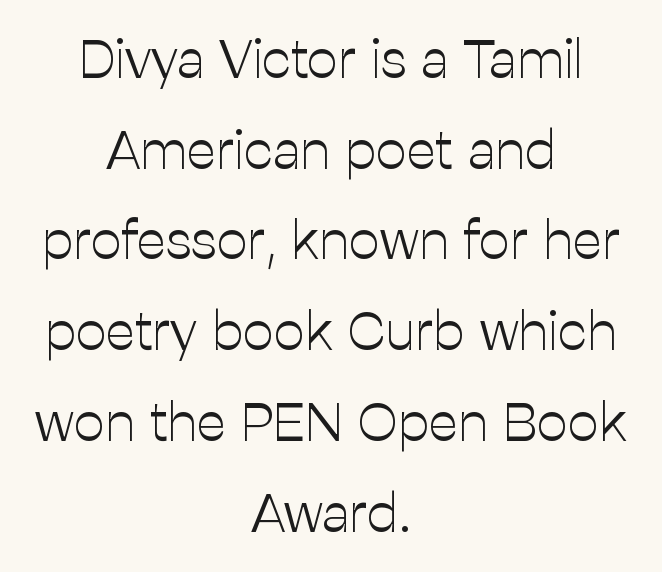
The image shows 55 px light sans-serif type, upright; set centered, normal line spacing (1.65x), normal letter spacing, not underlined; low stroke contrast and a medium x-height.
